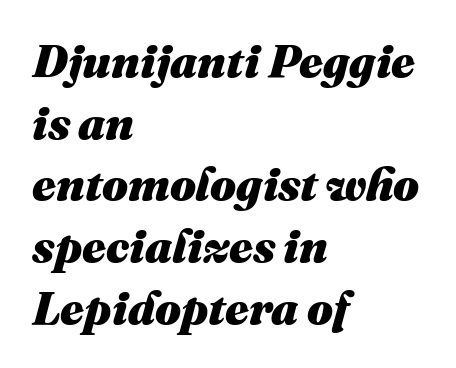
Q: Is the text bold? A: Yes.
Q: Is the text italic (slanted)? A: Yes, it leans right by about 16 degrees.
Q: Is the text underlined? A: No.
Q: How is the paragraph aligned? A: Left-aligned.
Q: Is the spacing between letters normal or unusually wide? A: Normal.
Q: Is the spacing between lines tight, normal or loose? A: Normal.
Q: Width (condensed, normal, or wide)? A: Normal.
Q: Stroke contrast? A: Medium.
Q: x-height? A: Medium.
Q: Monospaced? A: No.
